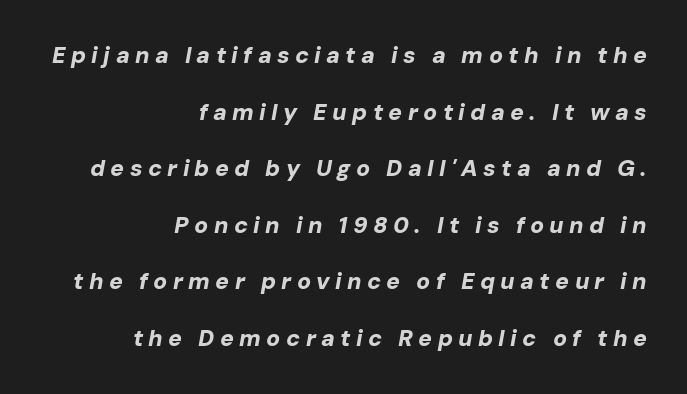
{"italic": "yes", "lean": "right", "slant_degrees": 10, "bold": "yes", "underline": "no", "align": "right", "line_spacing": "loose", "line_spacing_ratio": 2.46, "letter_spacing": "wide", "letter_spacing_em": 0.23, "glyph_px": 23}
